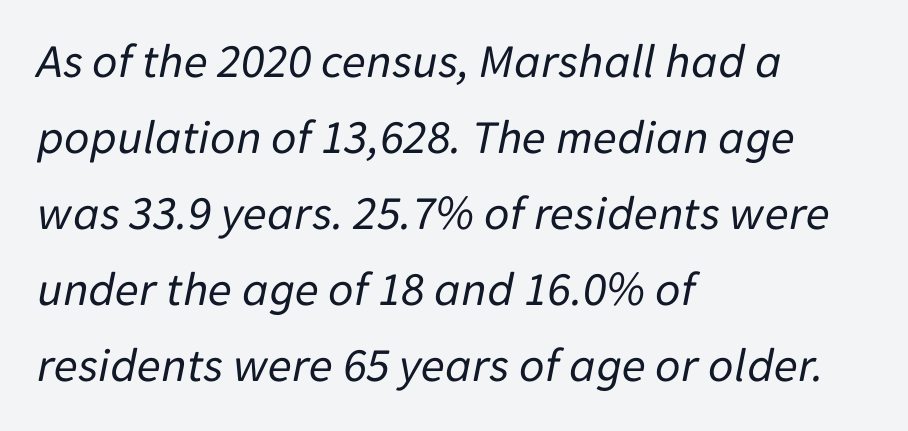
The foot of each line stays bare and open. The face used here is proportionally spaced, like ordinary book or web type. The line texture is even and compact thanks to regular tracking. Line spacing here is normal. Is the type slanted? Yes — the strokes lean at a clear angle. Line starts are locked; line ends wander.
